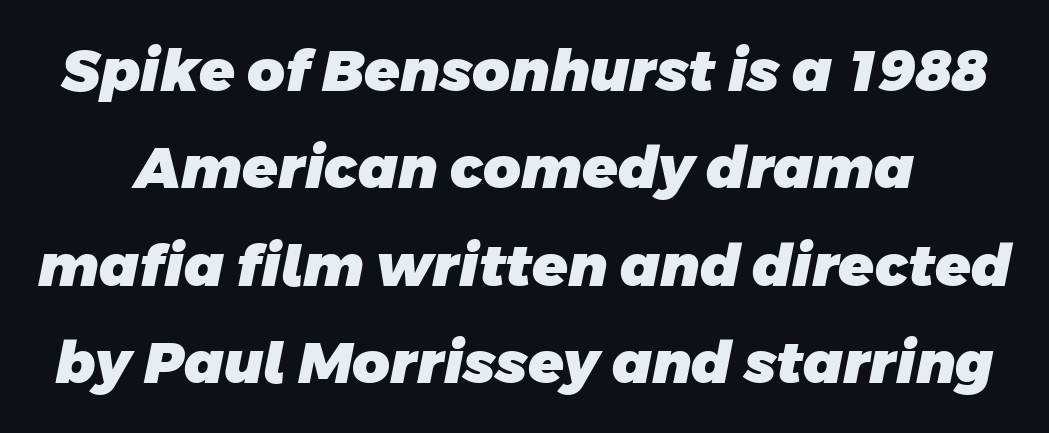
{"serif": "no", "bold": "yes", "weight": "heavy", "width": "normal", "stroke_contrast": "low", "x_height": "large", "monospaced": "no", "underline": "no", "line_spacing": "normal", "line_spacing_ratio": 1.68, "letter_spacing": "normal", "letter_spacing_em": 0.0, "glyph_px": 58}
